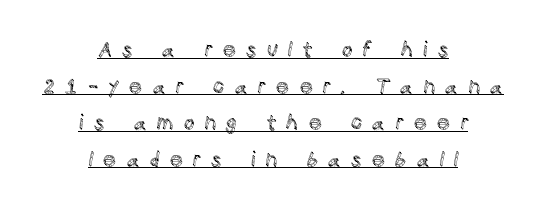
Does a line run under the words? Yes, clearly. The letters are spread apart with noticeably loose tracking. One-word summary of the alignment: center.
